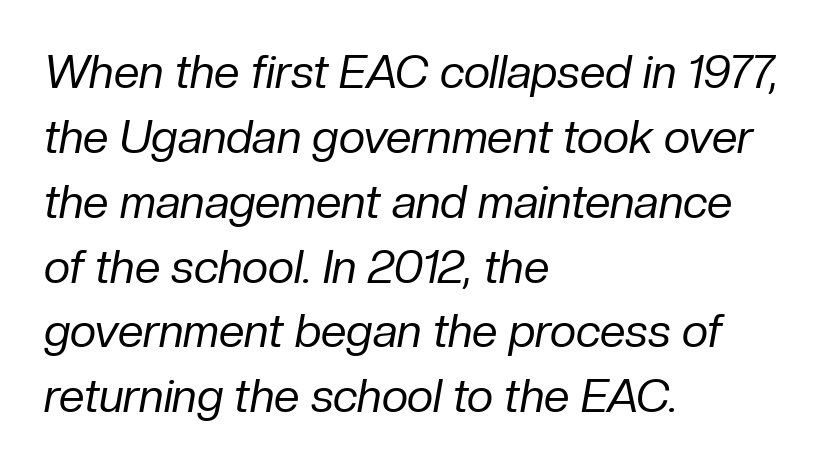
What's the leading like? Ordinary, nothing unusual. These lines keep a tight, regular rhythm from letter to letter. The specimen omits any rule beneath the text block's lines. The paragraph shown leans on its left margin. On a weight scale, this lands at 450 or below.
